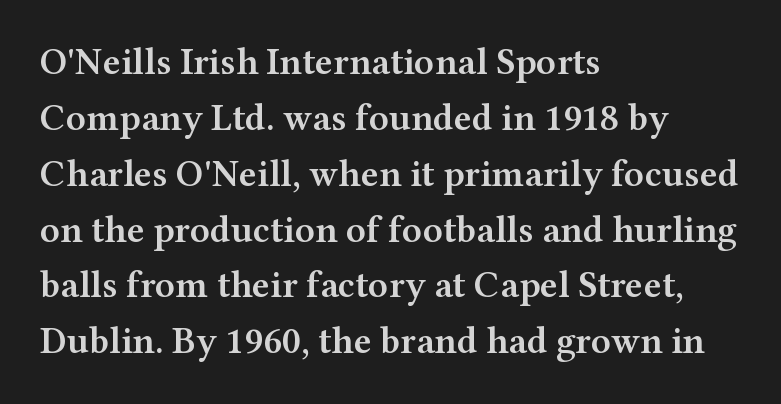
The image shows 38 px semibold, wide serif type, upright; set left-aligned, normal line spacing (1.47x), normal letter spacing, not underlined; medium stroke contrast and a medium x-height.
